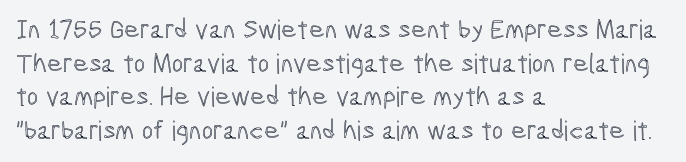
Q: Is the text italic (slanted)? A: No, it is upright.
Q: Is the text underlined? A: No.
Q: How is the paragraph aligned? A: Left-aligned.
Q: Is the spacing between letters normal or unusually wide? A: Normal.
Q: Is the spacing between lines tight, normal or loose? A: Normal.
